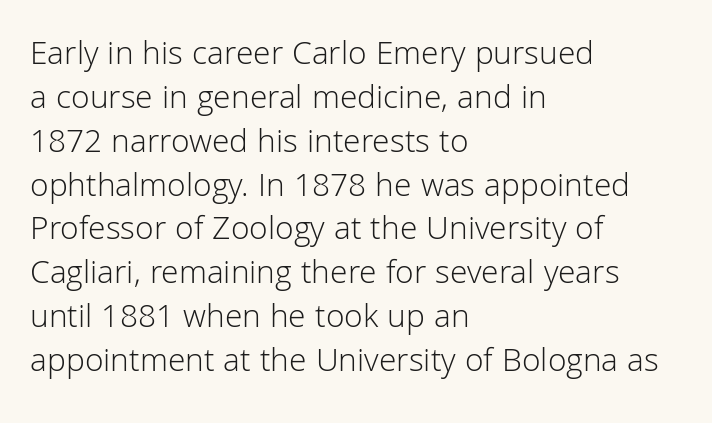
{"serif": "no", "italic": "no", "bold": "no", "weight": "light", "width": "normal", "stroke_contrast": "low", "x_height": "medium", "monospaced": "no", "underline": "no", "align": "left", "line_spacing": "normal", "line_spacing_ratio": 1.29, "letter_spacing": "normal", "letter_spacing_em": 0.0, "glyph_px": 34}
